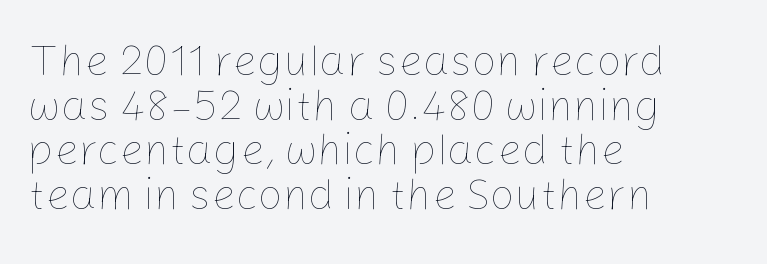
{"italic": "no", "bold": "no", "weight": "thin", "width": "normal", "stroke_contrast": "low", "x_height": "medium", "monospaced": "no", "underline": "no", "align": "left", "line_spacing": "tight", "line_spacing_ratio": 1.04, "letter_spacing": "normal", "letter_spacing_em": 0.0, "glyph_px": 43}
